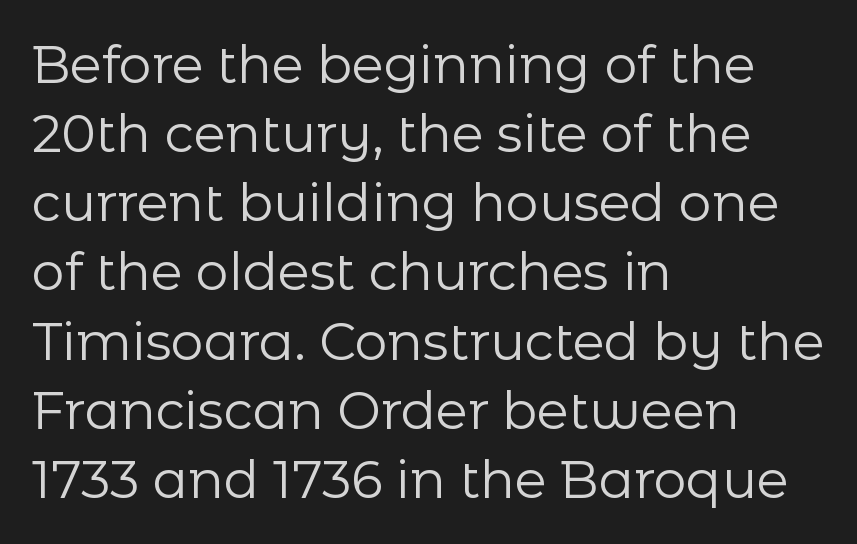
The image shows 52 px regular-weight sans-serif type, upright; set left-aligned, normal line spacing (1.33x), normal letter spacing, not underlined; low stroke contrast and a medium x-height.
